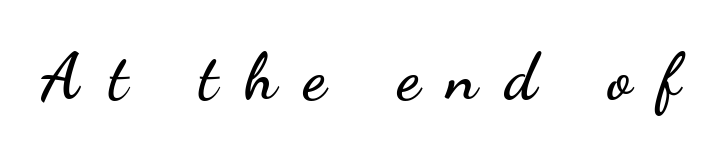
{"serif": "no", "width": "wide", "stroke_contrast": "low", "x_height": "small", "monospaced": "no", "underline": "no", "letter_spacing": "wide", "letter_spacing_em": 0.43, "glyph_px": 64}
